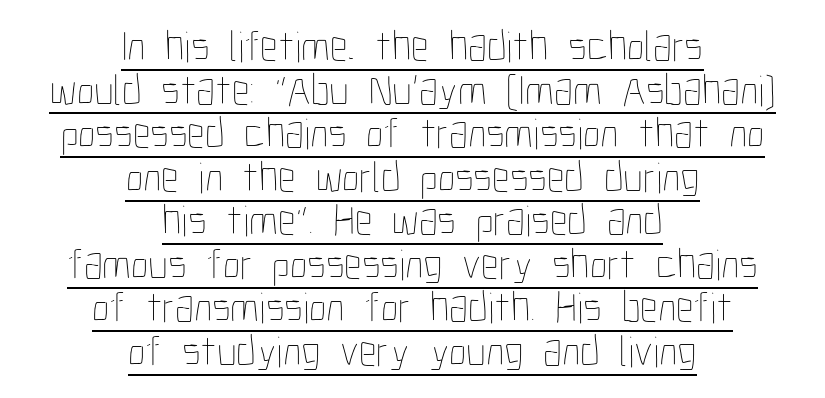
Is there an underline? Yes — a line sits under the letters. Layout note: lines centered. If you measured baseline to baseline, you'd find a short distance. Italic: no, the glyphs are upright roman. Stems and bowls with no extra thickness — not bold.
